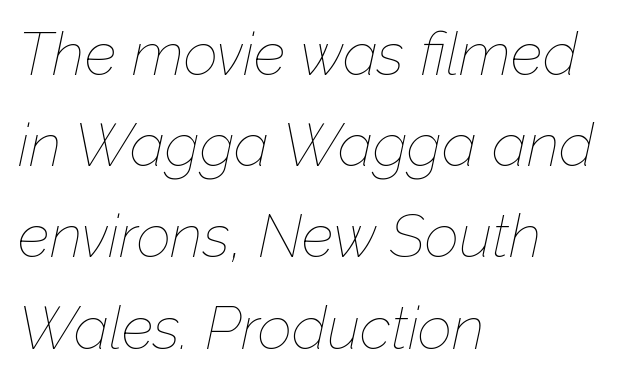
Q: Is the text bold? A: No.
Q: Is the text italic (slanted)? A: Yes, it leans right by about 12 degrees.
Q: Is the text underlined? A: No.
Q: How is the paragraph aligned? A: Left-aligned.
Q: Is the spacing between letters normal or unusually wide? A: Normal.
Q: Is the spacing between lines tight, normal or loose? A: Normal.
Q: Width (condensed, normal, or wide)? A: Normal.
Q: Stroke contrast? A: Low.
Q: x-height? A: Medium.
Q: Monospaced? A: No.
